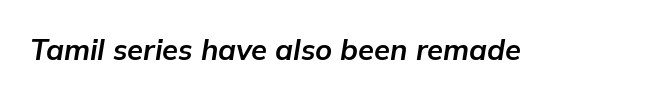
The axis of the letterforms is tilted away from vertical. Type without underlining. Here the designer chose a conventional face with non-uniform glyph widths. The glyphs have the mass of a bold cut. Default kerning and tracking; the words read as compact shapes.
